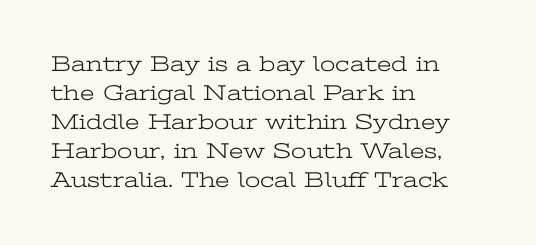
{"italic": "no", "bold": "no", "underline": "no", "align": "left", "line_spacing": "normal", "line_spacing_ratio": 1.32, "letter_spacing": "normal", "letter_spacing_em": 0.0, "glyph_px": 22}
